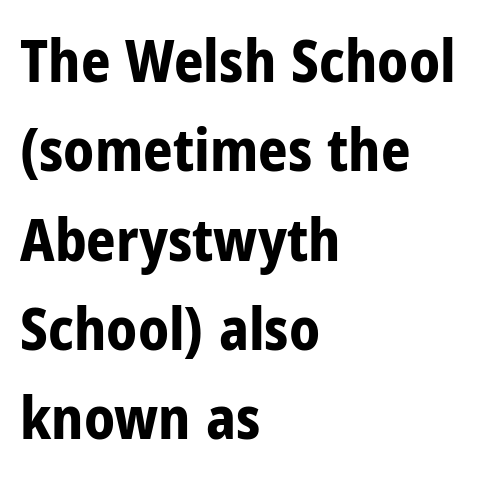
The image shows 58 px bold, condensed sans-serif type, upright; set left-aligned, normal line spacing (1.54x), normal letter spacing, not underlined; low stroke contrast and a medium x-height.
